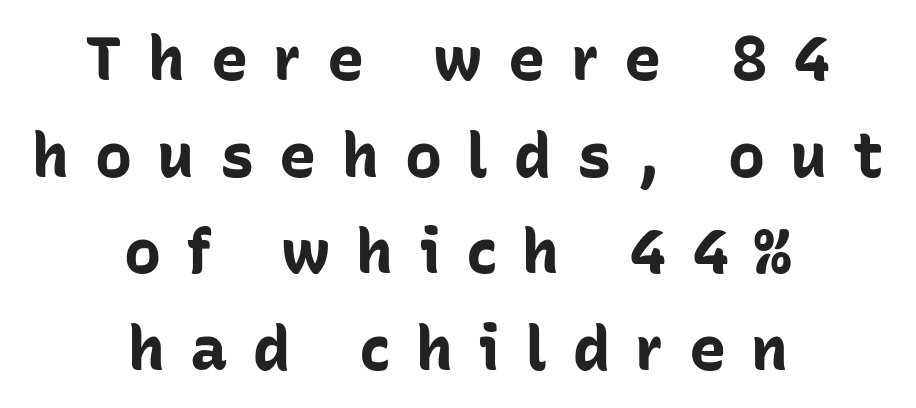
{"serif": "no", "italic": "no", "bold": "yes", "weight": "bold", "width": "normal", "stroke_contrast": "low", "x_height": "medium", "monospaced": "no", "underline": "no", "align": "center", "line_spacing": "normal", "line_spacing_ratio": 1.56, "letter_spacing": "wide", "letter_spacing_em": 0.41, "glyph_px": 62}
